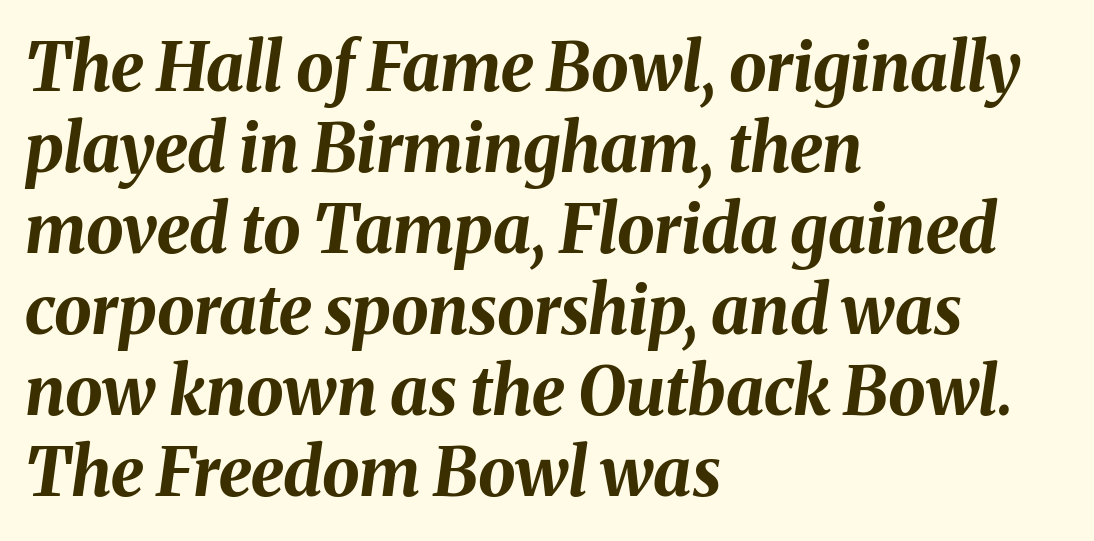
{"italic": "yes", "lean": "right", "slant_degrees": 8, "bold": "yes", "weight": "bold", "width": "normal", "stroke_contrast": "medium", "x_height": "medium", "monospaced": "no", "underline": "no", "align": "left", "line_spacing_ratio": 1.21, "letter_spacing": "normal", "letter_spacing_em": 0.0, "glyph_px": 67}
